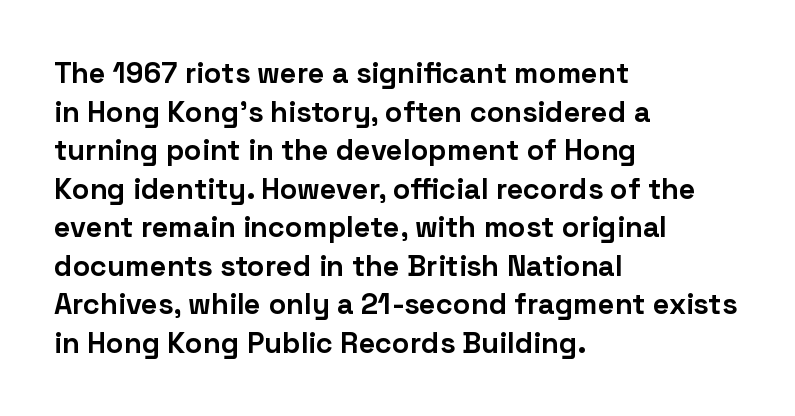
Words appear dense and cohesive because spacing is normal. Vertical strokes here are truly vertical. This is heavy type, rendered in bold. Proportional: the letters do not fall into vertical columns. The type family on display is of the sans-serif kind.
